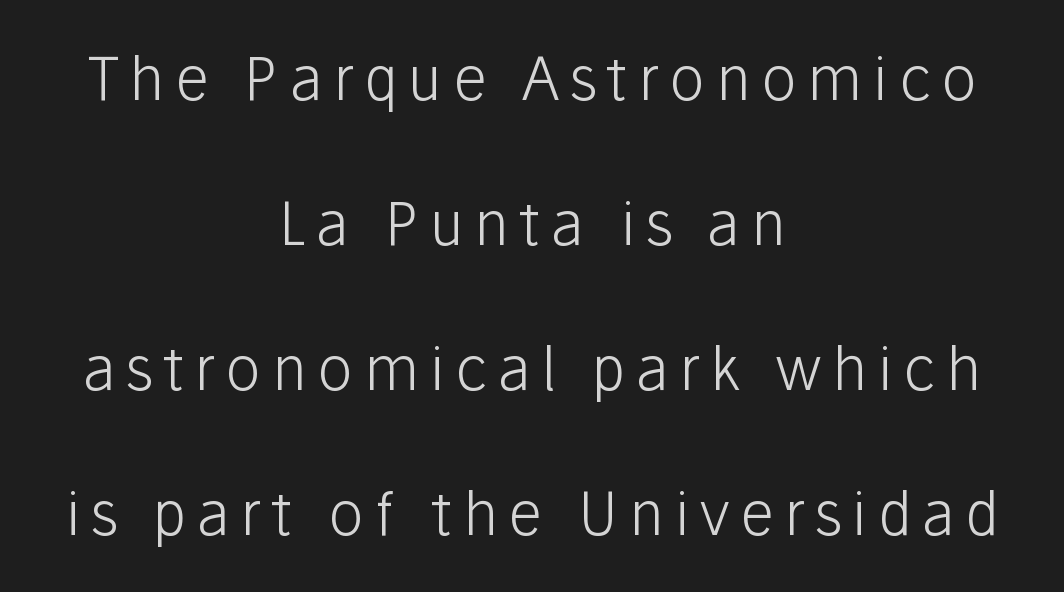
{"serif": "no", "italic": "no", "bold": "no", "weight": "light", "width": "normal", "stroke_contrast": "low", "x_height": "medium", "monospaced": "no", "underline": "no", "align": "center", "line_spacing": "loose", "line_spacing_ratio": 2.46, "glyph_px": 59}
